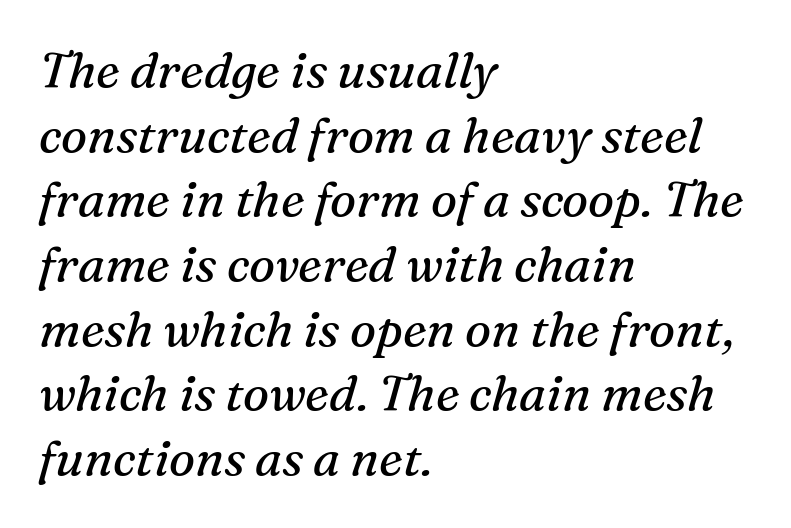
Slant detected: the letters are inclined. Casual observation: everything's shoved over to the left. Here the glyphs are tracked normally, forming tight word shapes. Weight: not bold — regular or lighter. Plain, unruled lines of type.
